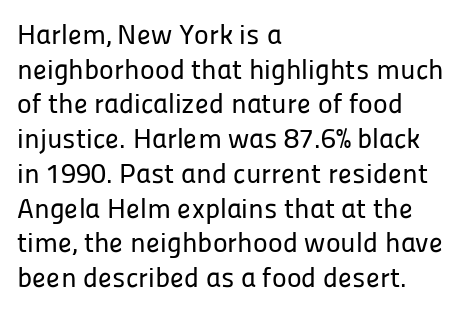
The image shows 28 px sans-serif type, upright; set left-aligned, line spacing 1.24x, normal letter spacing, not underlined; low stroke contrast and a medium x-height.
